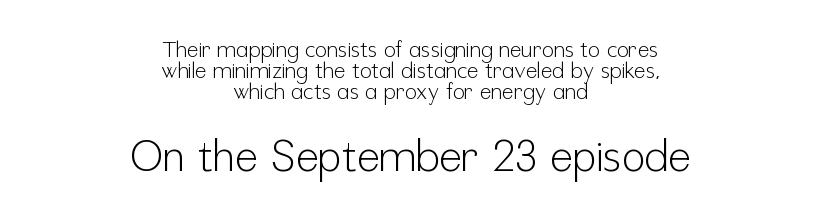
The image shows 43 px light, condensed sans-serif type, upright; set centered, tight line spacing (0.96x), normal letter spacing, not underlined; the second (bottom) block is 1.95x larger; low stroke contrast and a medium x-height.
